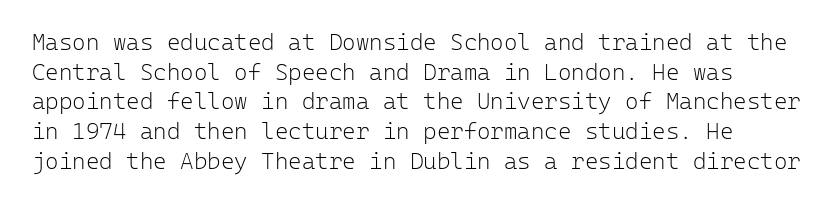
Q: Is the text bold? A: No.
Q: Is the text italic (slanted)? A: No, it is upright.
Q: Is the text underlined? A: No.
Q: Is the spacing between letters normal or unusually wide? A: Normal.
Q: Is the spacing between lines tight, normal or loose? A: Normal.
